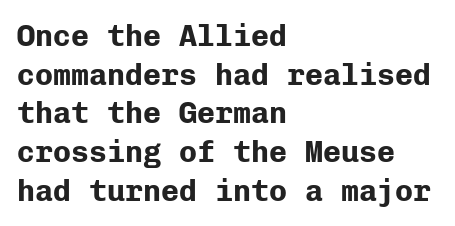
{"serif": "no", "italic": "no", "bold": "yes", "weight": "bold", "width": "normal", "stroke_contrast": "low", "x_height": "medium", "monospaced": "yes", "underline": "no", "align": "left", "line_spacing": "normal", "line_spacing_ratio": 1.29, "letter_spacing": "normal", "letter_spacing_em": 0.0, "glyph_px": 30}
